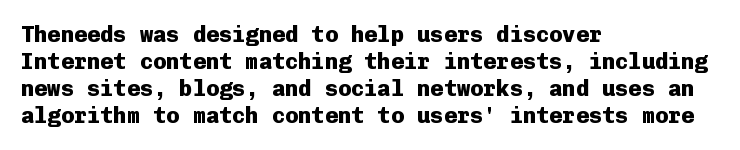
Q: Is the text bold? A: Yes.
Q: Is the text italic (slanted)? A: No, it is upright.
Q: Is the text underlined? A: No.
Q: How is the paragraph aligned? A: Left-aligned.
Q: Is the spacing between letters normal or unusually wide? A: Normal.
